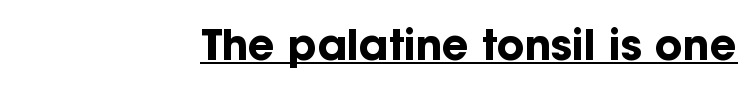
Q: Is the text bold? A: Yes.
Q: Is the text italic (slanted)? A: No, it is upright.
Q: Is the typeface a serif or a sans-serif typeface? A: Sans-serif.
Q: Is the text underlined? A: Yes.
Q: How is the paragraph aligned? A: Right-aligned.
Q: Is the spacing between letters normal or unusually wide? A: Normal.
Q: Width (condensed, normal, or wide)? A: Normal.
Q: Stroke contrast? A: Low.
Q: x-height? A: Medium.
Q: Monospaced? A: No.
